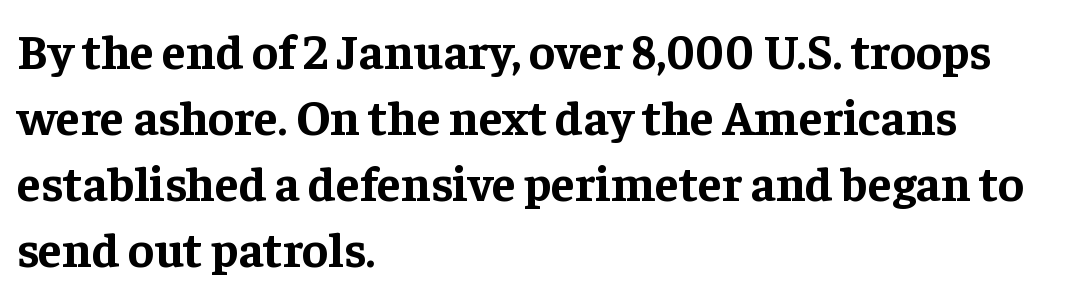
{"serif": "yes", "italic": "no", "bold": "yes", "weight": "bold", "width": "normal", "stroke_contrast": "low", "x_height": "medium", "monospaced": "no", "underline": "no", "align": "left", "line_spacing": "normal", "line_spacing_ratio": 1.35, "letter_spacing": "normal", "letter_spacing_em": 0.0, "glyph_px": 49}
